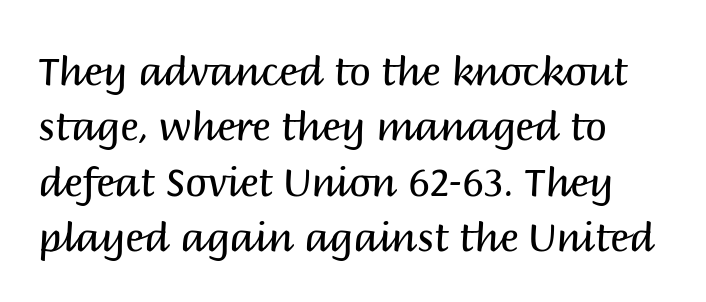
The cut favours lightness, reaching ordinary text weight at its darkest. Glance below the letters and you will spot only blank space. Vertically, the passage feels balanced, rows spaced as you'd expect. A sans-serif font was chosen for this passage.
